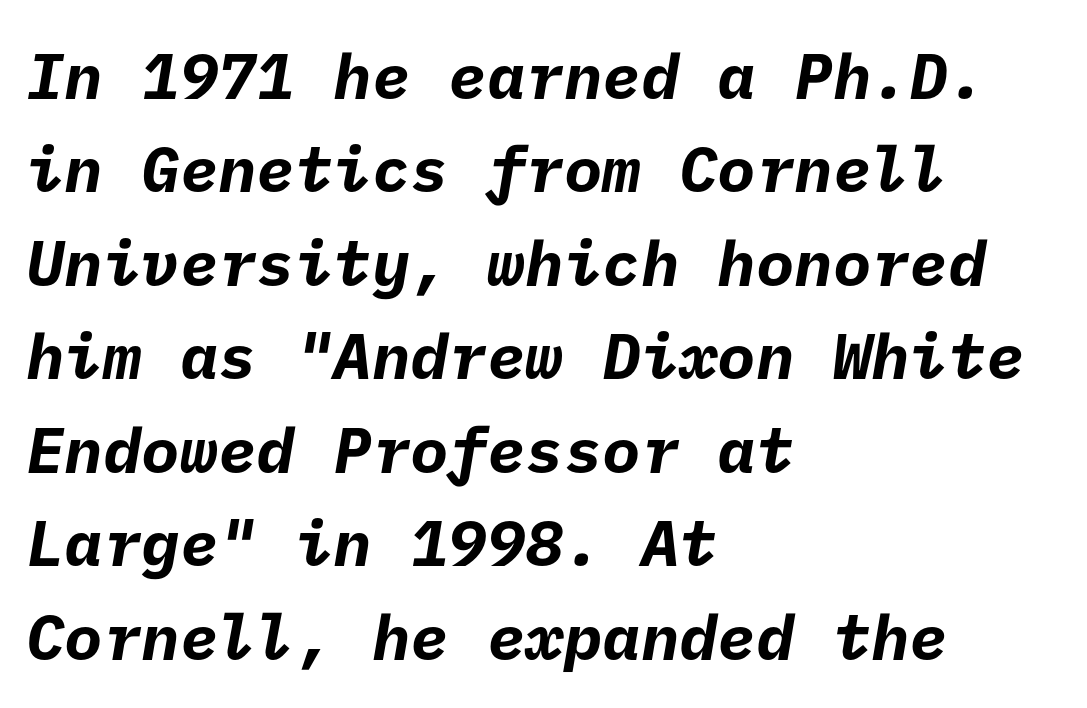
The image shows 64 px bold sans-serif type; set left-aligned, normal line spacing (1.46x), normal letter spacing, not underlined; low stroke contrast and a medium x-height.
